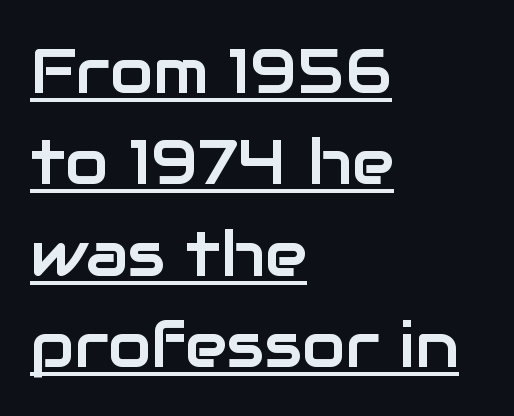
The image shows 63 px sans-serif type, upright; set left-aligned, normal line spacing (1.45x), normal letter spacing, underlined; low stroke contrast and a medium x-height.
